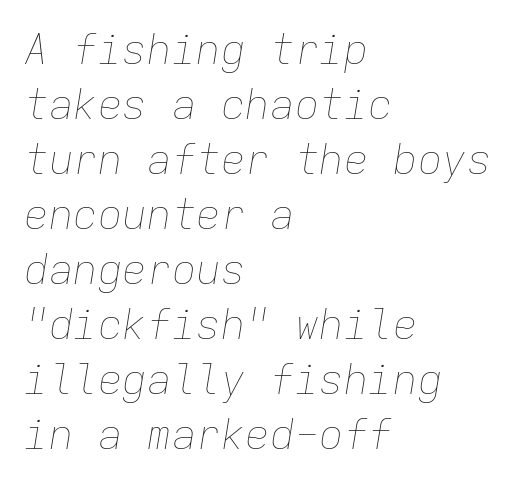
The image shows 41 px thin type, italic (leaning right), monospaced; set left-aligned, normal line spacing (1.34x), normal letter spacing, not underlined; low stroke contrast and a medium x-height.
